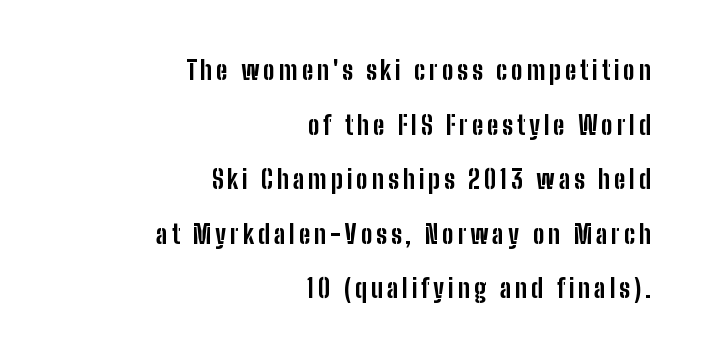
The image shows 26 px bold type, upright; set right-aligned, loose line spacing (2.1x), not underlined.
